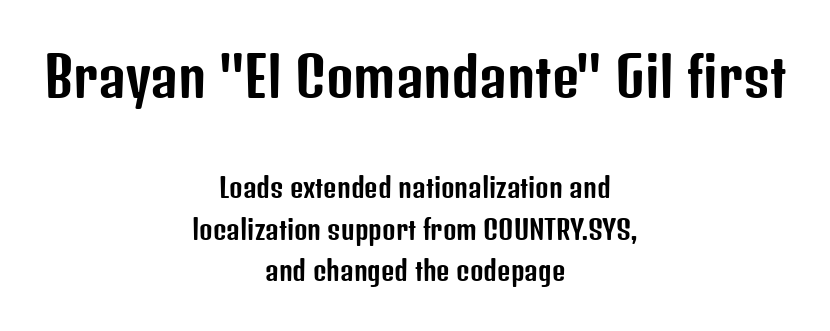
Q: Is the text italic (slanted)? A: No, it is upright.
Q: Is the typeface a serif or a sans-serif typeface? A: Sans-serif.
Q: Is the text underlined? A: No.
Q: How is the paragraph aligned? A: Centered.
Q: Is the spacing between letters normal or unusually wide? A: Normal.
Q: Is the spacing between lines tight, normal or loose? A: Normal.
Q: Which block of text is set in a larger size, the first (top) or the second (bottom)? A: The first (top) one.
Q: Width (condensed, normal, or wide)? A: Condensed.
Q: Stroke contrast? A: Low.
Q: x-height? A: Medium.
Q: Monospaced? A: No.
